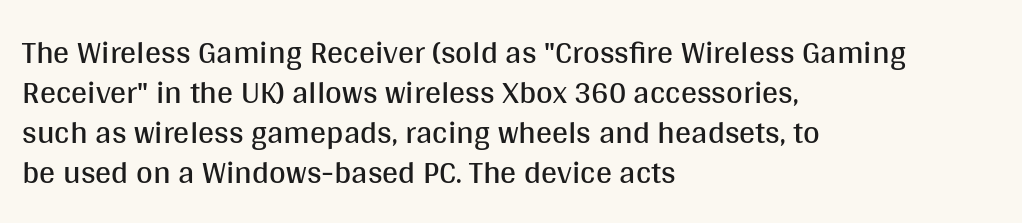
The image shows 32 px regular-weight sans-serif type, upright; set left-aligned, normal line spacing (1.25x), normal letter spacing, not underlined; medium stroke contrast and a large x-height.
